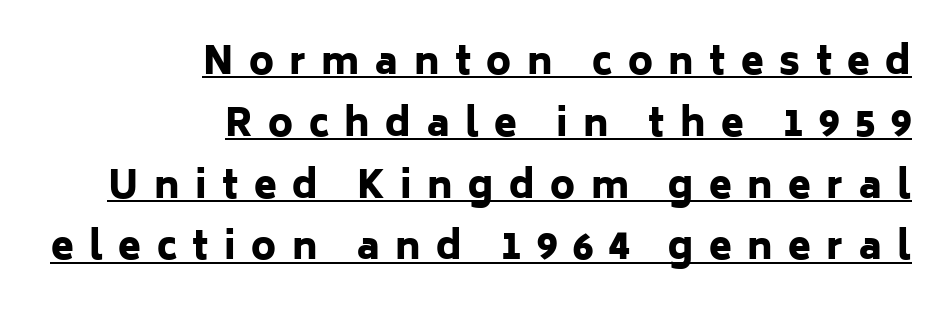
{"serif": "no", "italic": "no", "bold": "yes", "weight": "heavy", "width": "normal", "stroke_contrast": "low", "x_height": "medium", "monospaced": "no", "underline": "yes", "align": "right", "line_spacing": "normal", "line_spacing_ratio": 1.67, "letter_spacing": "wide", "letter_spacing_em": 0.42, "glyph_px": 37}
